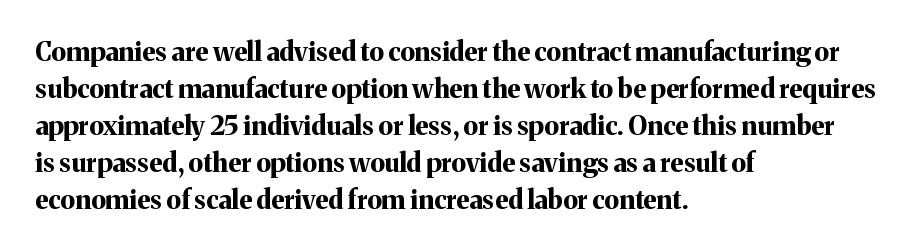
These words are printed bold, with thick strokes throughout. Between one letter and the next there's only the usual sliver of space. The letters stand straight up with perfectly vertical stems. The rendering anchors every line to the left-hand side. The leading is moderate, giving the passage an even texture.
